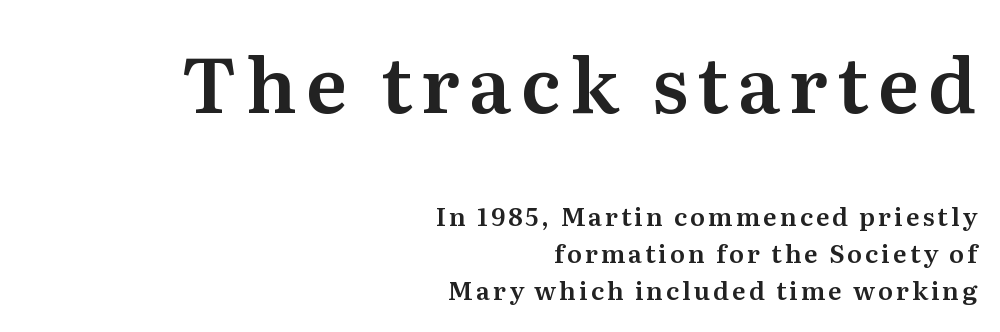
Serifs: yes, visible at the terminals of the letterforms. You can tell it's not italic because the verticals are truly vertical. The rendering uses natural spacing where letterforms have individual widths. Size hierarchy here favors the leading block over the trailing one. If you drew a ruler down the right edge, every line would touch it. A bare baseline throughout the passage.
